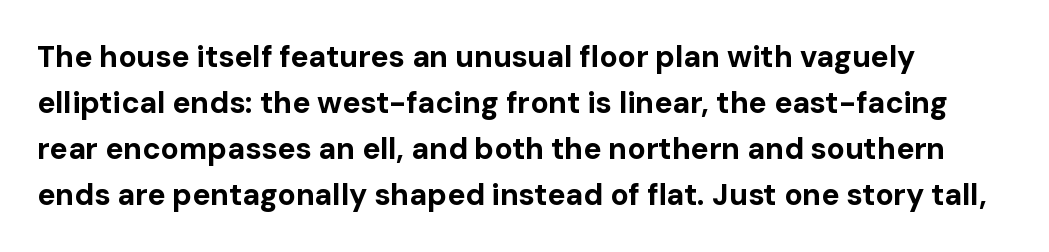
The image shows 30 px bold sans-serif type, upright; set normal line spacing (1.53x), normal letter spacing, not underlined; low stroke contrast and a medium x-height.
